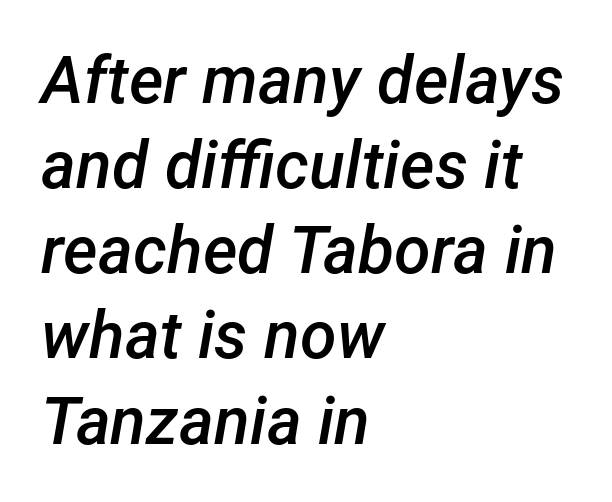
What weight is shown? A semibold, between regular and bold. Type without underlining. Line beginnings align vertically; line endings do not. The letters advance in unequal steps, a hallmark of proportional type. The rendering applies a slant to the glyphs. Leading: standard.
